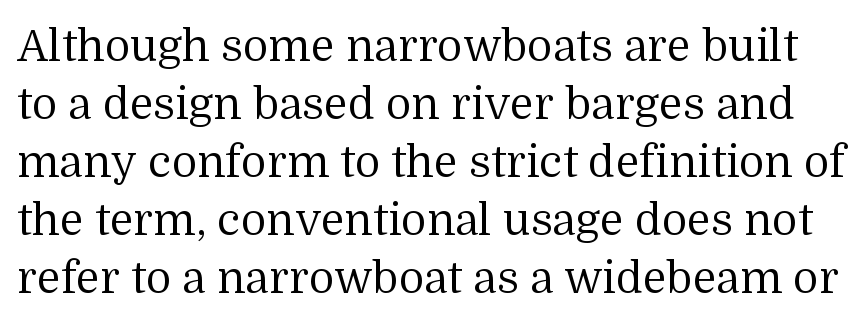
Looks like regular typesetting: each glyph gets only the width it needs. Glyph-to-glyph distance matches everyday printed text. The space between consecutive lines is moderate. A quiet, ordinary-to-light weight characterises the typeface. A clean baseline with only descenders dipping below it. Are there feet on the stems? There are — it's a serif.
